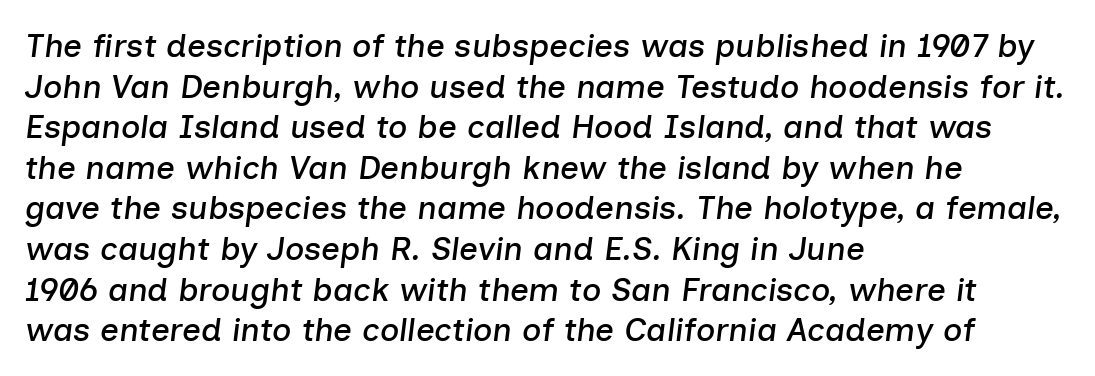
The image shows 33 px text type, italic (leaning right); set left-aligned, line spacing 1.23x, normal letter spacing, not underlined; low stroke contrast and a medium x-height.
